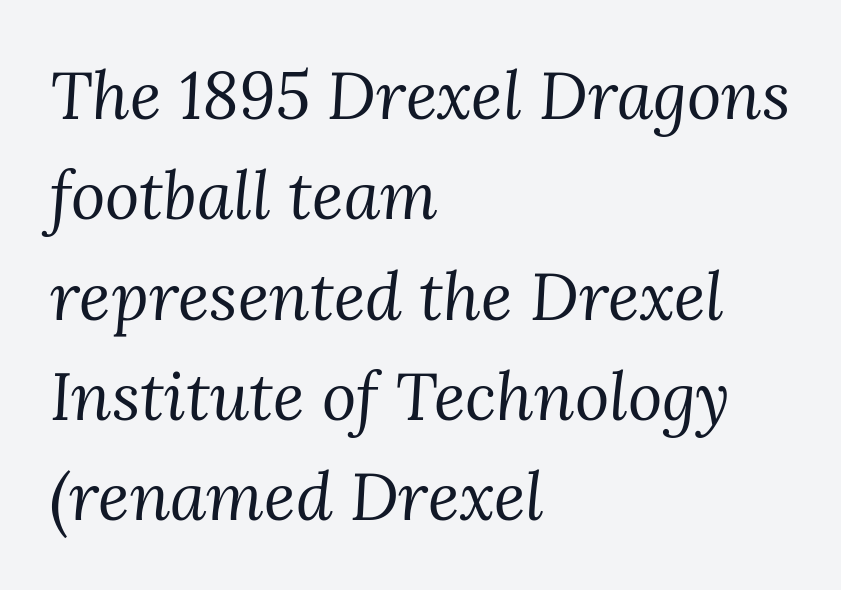
Q: Is the text bold? A: No.
Q: Is the text italic (slanted)? A: Yes, it leans right by about 3 degrees.
Q: Is the typeface a serif or a sans-serif typeface? A: Serif.
Q: Is the text underlined? A: No.
Q: How is the paragraph aligned? A: Left-aligned.
Q: Is the spacing between letters normal or unusually wide? A: Normal.
Q: Is the spacing between lines tight, normal or loose? A: Normal.
Q: Width (condensed, normal, or wide)? A: Normal.
Q: Stroke contrast? A: Medium.
Q: x-height? A: Medium.
Q: Monospaced? A: No.
